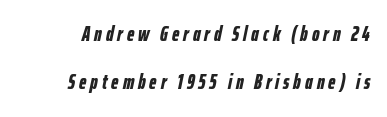
{"italic": "yes", "lean": "right", "slant_degrees": 12, "bold": "yes", "underline": "no", "line_spacing": "loose", "line_spacing_ratio": 2.29, "glyph_px": 21}
